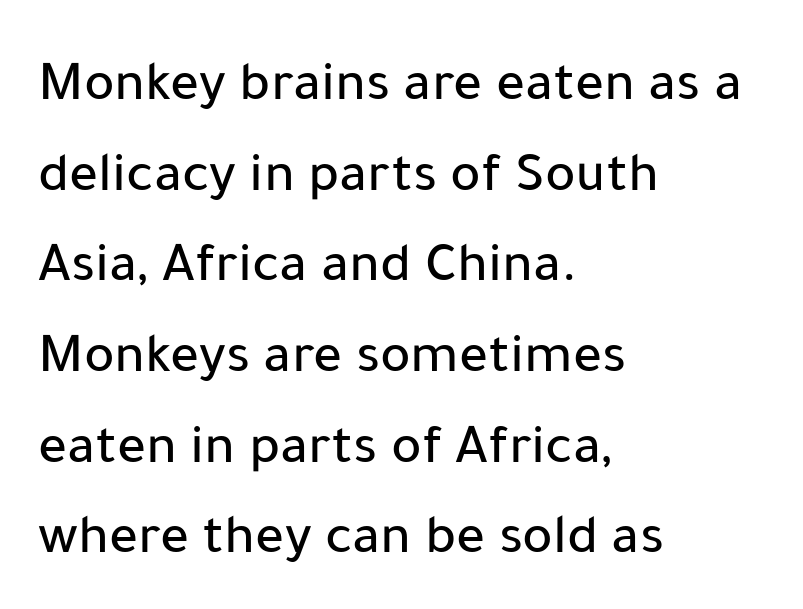
Think of a printed novel: that variable character pitch is what you see here. Ordinary non-slanted type is in use. Typographically, this falls in the sans-serif category. Lines of text with bare space underneath. Short note: letters normally spaced.
